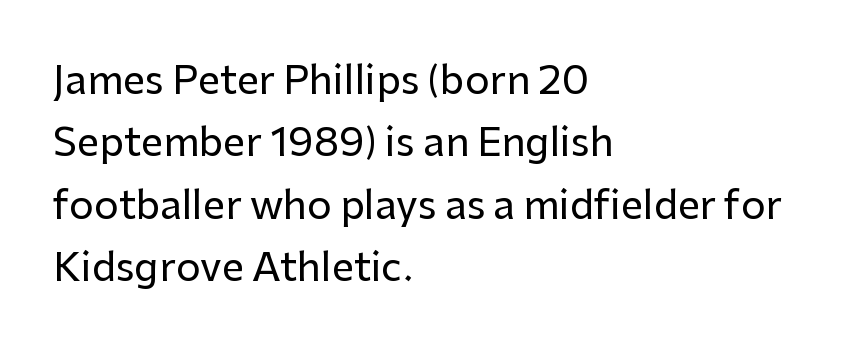
Compared with a centered layout, this one pins lines to the left instead. A typesetter would call this zero additional tracking. A bare baseline throughout the passage. Is there any slant? The stems are plumb. Varying glyph widths throughout — classic text-font behaviour.
